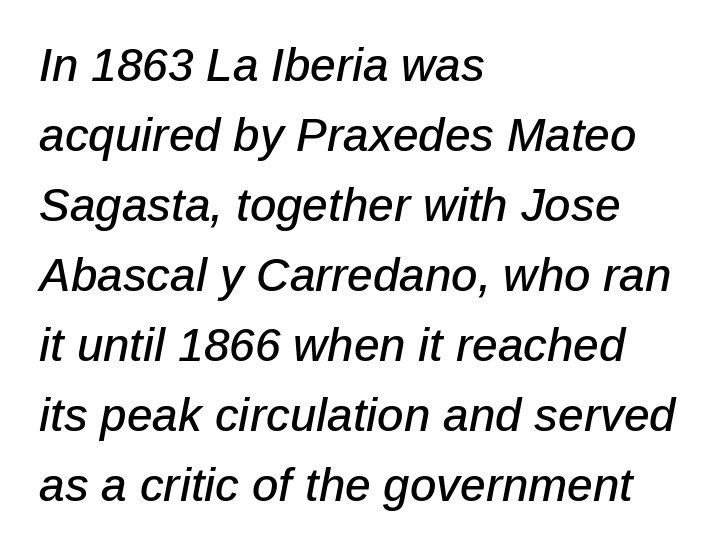
In CSS terms this would be text-align: left. Designer's note — italics engaged. A typesetter would call this zero additional tracking. Is this a fixed-width face? No — the glyphs have proportional, varying widths. Baseline-to-baseline distance is the conventional proportion of letter height. Unmarked baselines from the first word to the last.
